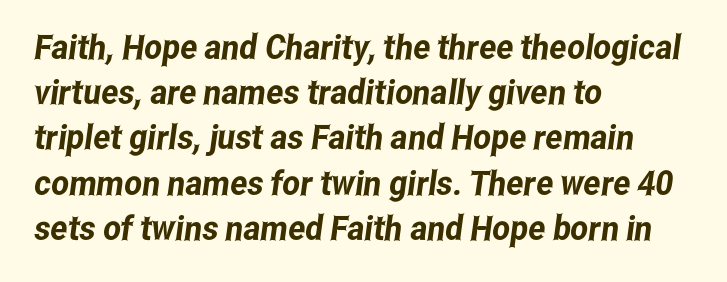
Q: Is the typeface a serif or a sans-serif typeface? A: Sans-serif.
Q: Is the text underlined? A: No.
Q: How is the paragraph aligned? A: Left-aligned.
Q: Is the spacing between letters normal or unusually wide? A: Normal.
Q: Is the spacing between lines tight, normal or loose? A: Normal.
Q: Width (condensed, normal, or wide)? A: Condensed.
Q: Stroke contrast? A: Low.
Q: x-height? A: Medium.
Q: Monospaced? A: No.
